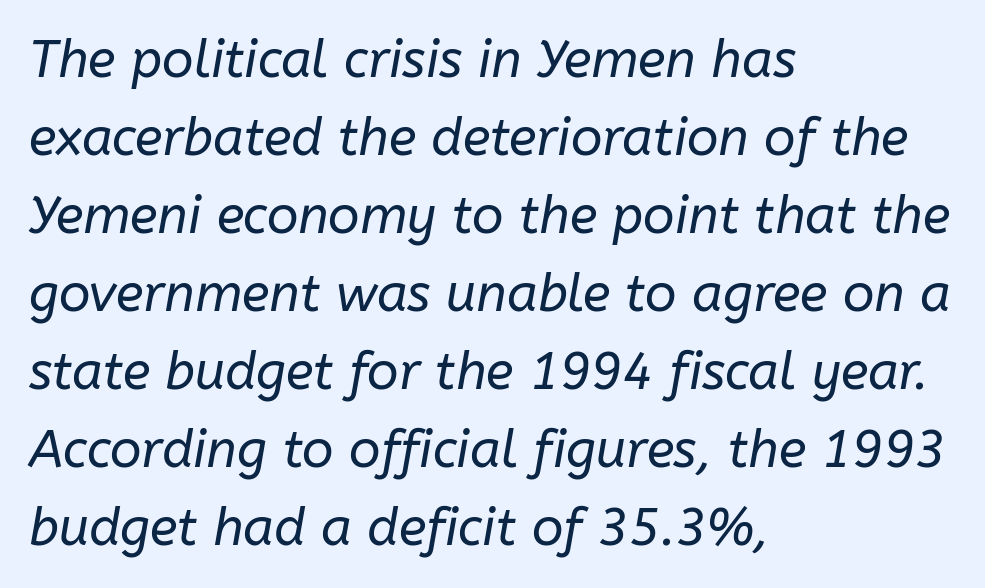
Every row of glyphs begins at an identical x-position on the left. Heaviness? Minimal to ordinary, like unemphasized prose. Lines of text with bare space underneath. This is oblique type, the kind used for emphasis or titles. Regular leading.
